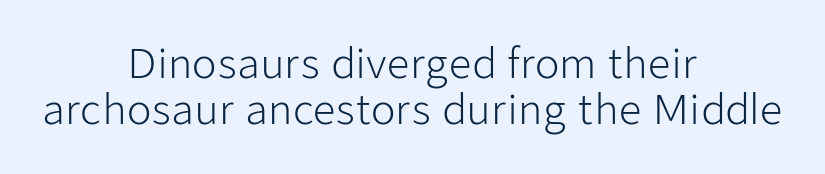
The image shows 40 px light sans-serif type, upright; set centered, line spacing 1.16x, normal letter spacing, not underlined; low stroke contrast and a medium x-height.
